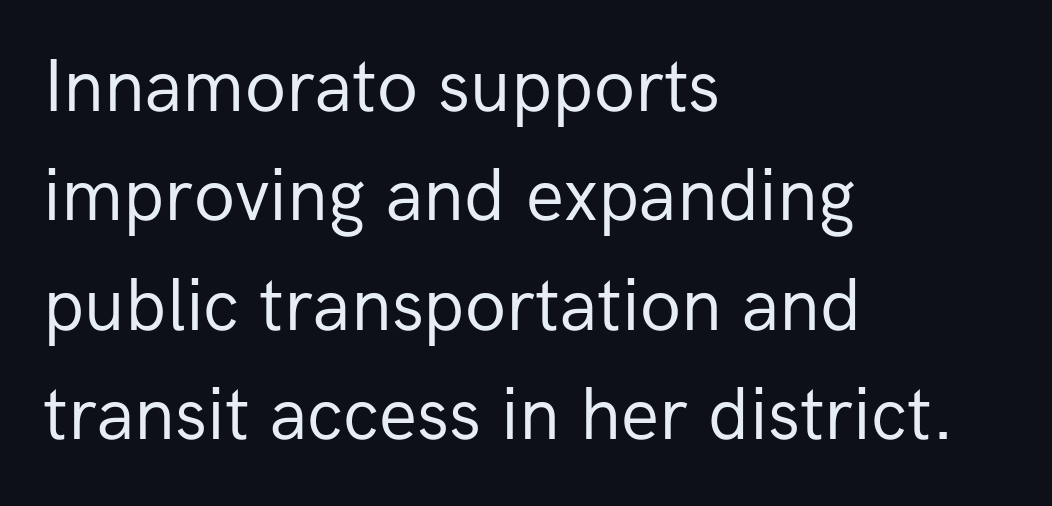
In terms of posture, this sample is upright. On a weight scale, this lands at 450 or below. Between one letter and the next there's only the usual sliver of space. Successive baselines arrive at the customary interval.
